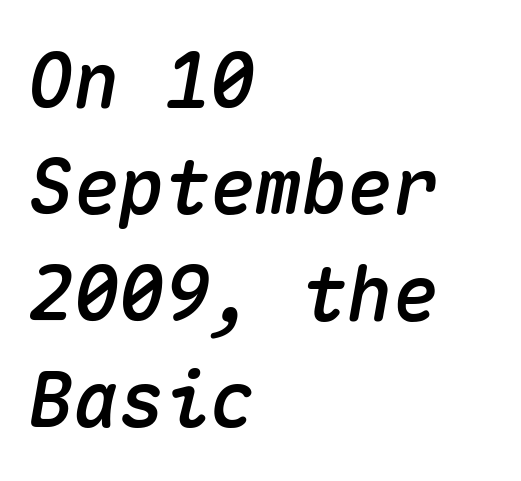
The image shows 76 px text type, italic (leaning right), monospaced; set left-aligned, normal line spacing (1.4x), normal letter spacing, not underlined; medium stroke contrast and a medium x-height.
